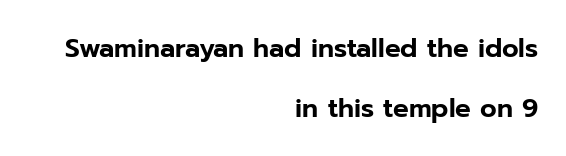
Vertical strokes here are truly vertical. The ragged edge is on the left, which tells us the setting is flush right. Underlining? Definitely not there. Standard letterfit; no display-style spreading of the glyphs.
